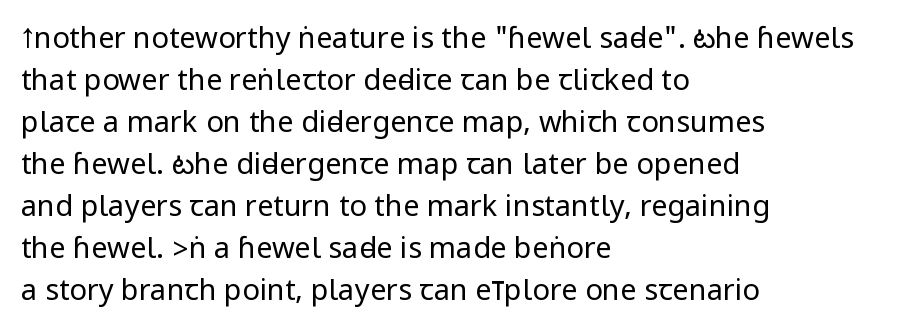
Q: Is the text bold? A: No.
Q: Is the text italic (slanted)? A: No, it is upright.
Q: Is the typeface a serif or a sans-serif typeface? A: Sans-serif.
Q: Is the text underlined? A: No.
Q: How is the paragraph aligned? A: Left-aligned.
Q: Is the spacing between letters normal or unusually wide? A: Normal.
Q: Is the spacing between lines tight, normal or loose? A: Normal.
Q: Width (condensed, normal, or wide)? A: Condensed.
Q: Stroke contrast? A: Low.
